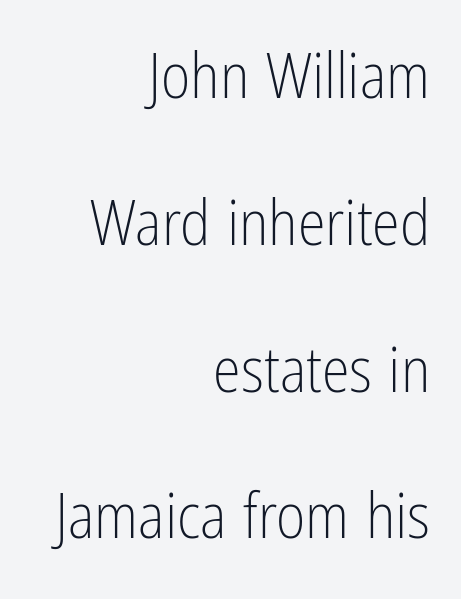
{"serif": "no", "italic": "no", "bold": "no", "weight": "light", "width": "condensed", "stroke_contrast": "low", "x_height": "medium", "monospaced": "no", "underline": "no", "align": "right", "line_spacing": "loose", "line_spacing_ratio": 2.33, "letter_spacing": "normal", "letter_spacing_em": 0.0, "glyph_px": 63}
